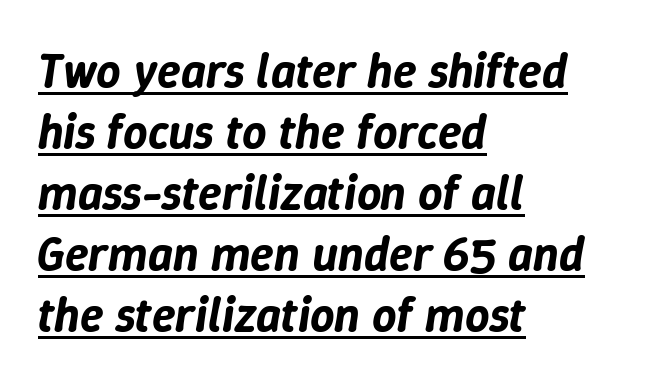
Q: Is the text italic (slanted)? A: Yes, it leans right by about 9 degrees.
Q: Is the text underlined? A: Yes.
Q: How is the paragraph aligned? A: Left-aligned.
Q: Is the spacing between letters normal or unusually wide? A: Normal.
Q: Is the spacing between lines tight, normal or loose? A: Normal.
Q: Width (condensed, normal, or wide)? A: Normal.
Q: Stroke contrast? A: Low.
Q: x-height? A: Medium.
Q: Monospaced? A: No.
